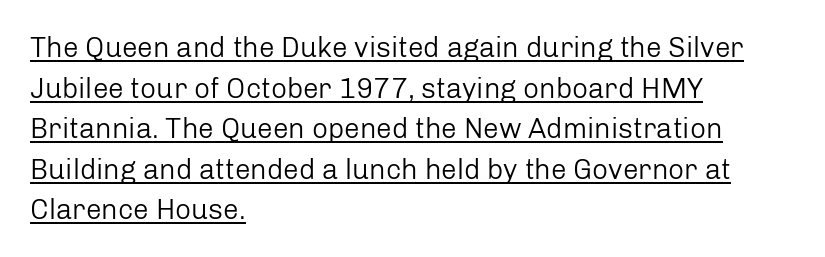
Q: Is the text bold? A: No.
Q: Is the text italic (slanted)? A: No, it is upright.
Q: Is the typeface a serif or a sans-serif typeface? A: Sans-serif.
Q: Is the text underlined? A: Yes.
Q: How is the paragraph aligned? A: Left-aligned.
Q: Is the spacing between letters normal or unusually wide? A: Normal.
Q: Is the spacing between lines tight, normal or loose? A: Normal.
Q: Width (condensed, normal, or wide)? A: Normal.
Q: Stroke contrast? A: Low.
Q: x-height? A: Medium.
Q: Monospaced? A: No.
